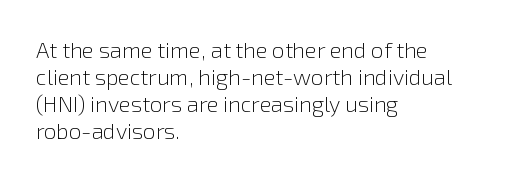
The image shows 22 px text type, upright; set left-aligned, line spacing 1.22x, normal letter spacing, not underlined.
